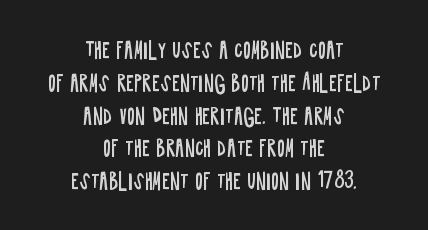
{"italic": "no", "bold": "no", "underline": "no", "align": "center", "line_spacing": "normal", "line_spacing_ratio": 1.56, "letter_spacing": "normal", "letter_spacing_em": 0.0, "glyph_px": 21}
